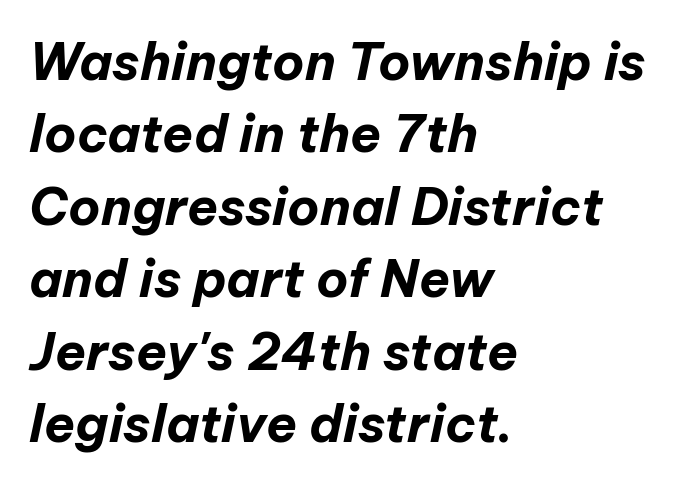
{"italic": "yes", "lean": "right", "slant_degrees": 12, "bold": "yes", "weight": "bold", "width": "normal", "stroke_contrast": "low", "x_height": "medium", "monospaced": "no", "underline": "no", "align": "left", "line_spacing": "normal", "line_spacing_ratio": 1.42, "letter_spacing": "normal", "letter_spacing_em": 0.0, "glyph_px": 51}
